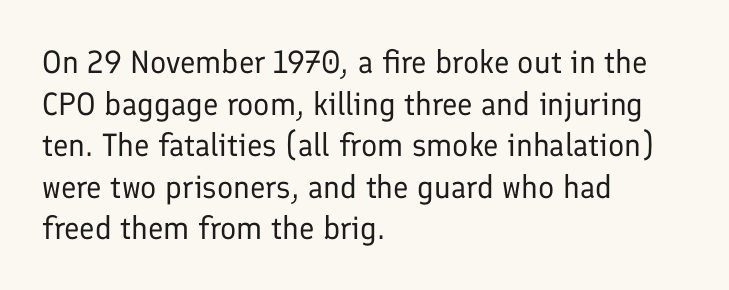
Look at the bottom of the vertical strokes: they stop flat, with no serifs. Proportional: the letters do not fall into vertical columns. Bare-footed words on every line. The lines in this sample share a left origin and differ only in where they stop. Weight: regular or lighter. This is roman type, the default non-slanted kind.
